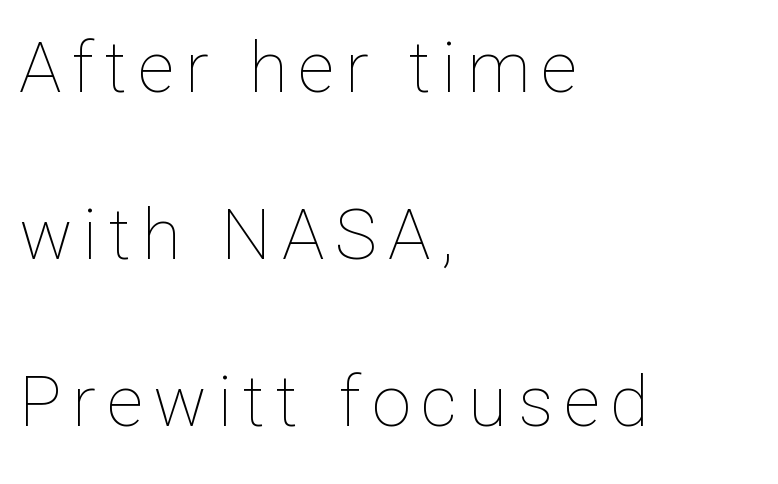
Q: Is the text bold? A: No.
Q: Is the text italic (slanted)? A: No, it is upright.
Q: Is the text underlined? A: No.
Q: How is the paragraph aligned? A: Left-aligned.
Q: Is the spacing between lines tight, normal or loose? A: Loose.
Q: Width (condensed, normal, or wide)? A: Normal.
Q: Stroke contrast? A: Low.
Q: x-height? A: Medium.
Q: Monospaced? A: No.
